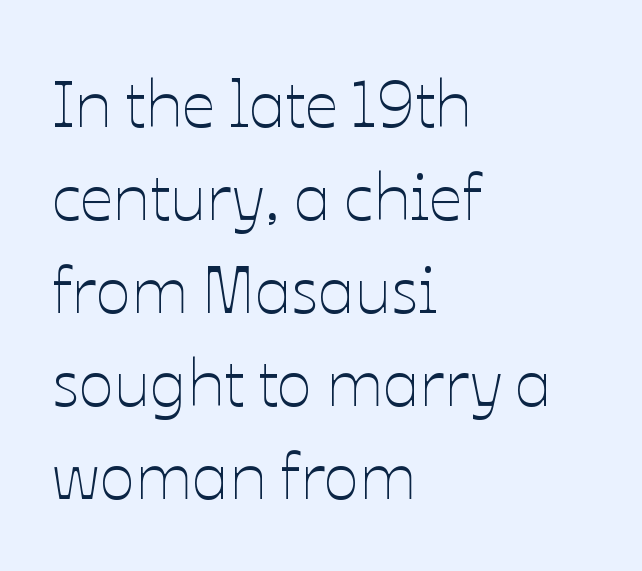
The image shows 66 px thin type, upright; set left-aligned, normal line spacing (1.41x), normal letter spacing, not underlined; low stroke contrast and a medium x-height.
